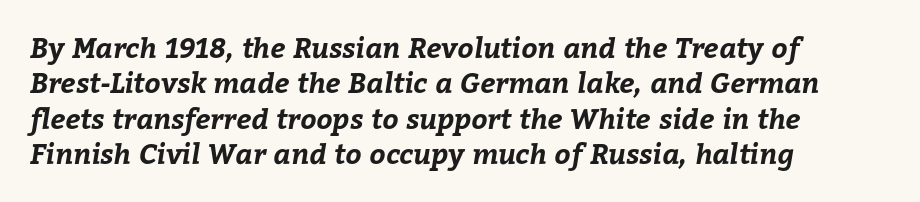
The image shows 28 px bold type; set left-aligned, normal line spacing (1.26x), normal letter spacing, not underlined; low stroke contrast and a medium x-height.
